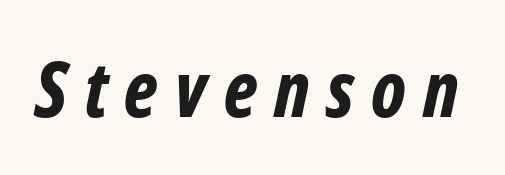
Q: Is the text bold? A: Yes.
Q: Is the text italic (slanted)? A: Yes, it leans right by about 12 degrees.
Q: Is the text underlined? A: No.
Q: Is the spacing between letters normal or unusually wide? A: Unusually wide.
Q: Width (condensed, normal, or wide)? A: Condensed.
Q: Stroke contrast? A: Low.
Q: x-height? A: Medium.
Q: Monospaced? A: No.
